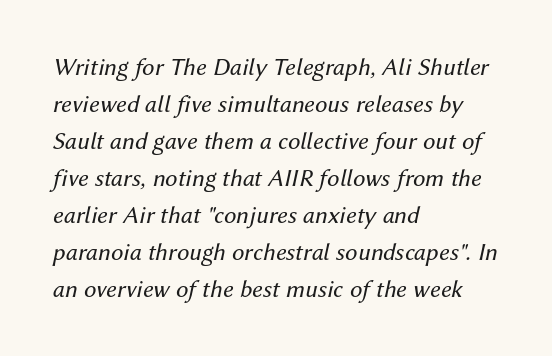
Q: Is the text bold? A: No.
Q: Is the text italic (slanted)? A: Yes, it leans right by about 12 degrees.
Q: Is the text underlined? A: No.
Q: How is the paragraph aligned? A: Left-aligned.
Q: Is the spacing between letters normal or unusually wide? A: Normal.
Q: Is the spacing between lines tight, normal or loose? A: Normal.
